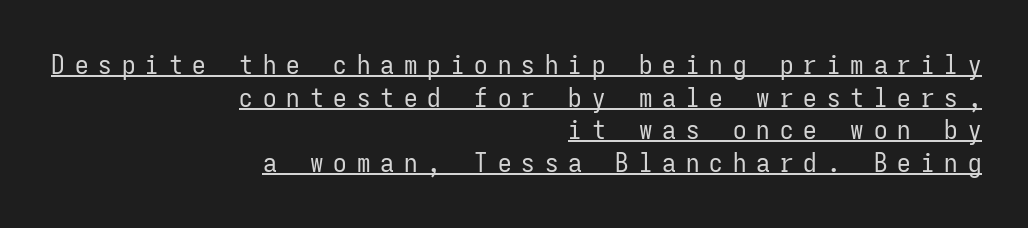
Caption: lettering with a line underneath. These lines were composed using upright roman letters. The characters are drawn with everyday or finer stroke widths. Look at the tracking — it's clearly loosened, letters drifting apart. Line endings align vertically; line beginnings do not.
